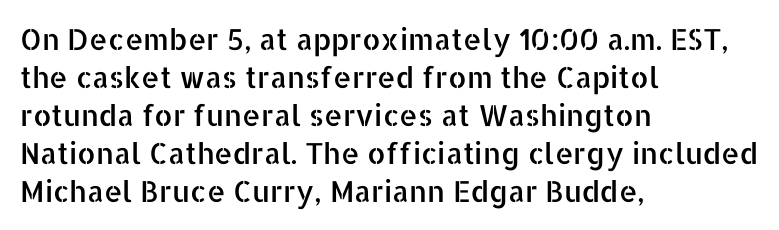
Q: Is the text italic (slanted)? A: No, it is upright.
Q: Is the typeface a serif or a sans-serif typeface? A: Sans-serif.
Q: Is the text underlined? A: No.
Q: How is the paragraph aligned? A: Left-aligned.
Q: Is the spacing between letters normal or unusually wide? A: Normal.
Q: Is the spacing between lines tight, normal or loose? A: Normal.
Q: Width (condensed, normal, or wide)? A: Normal.
Q: Stroke contrast? A: Low.
Q: x-height? A: Medium.
Q: Monospaced? A: No.
